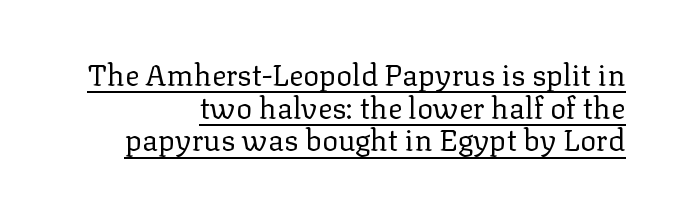
Caption: lettering with a line underneath. A serif font was chosen for this passage. These lines were composed using upright roman letters. Does the copy run flush right? Yes — the right margin is perfectly even.
